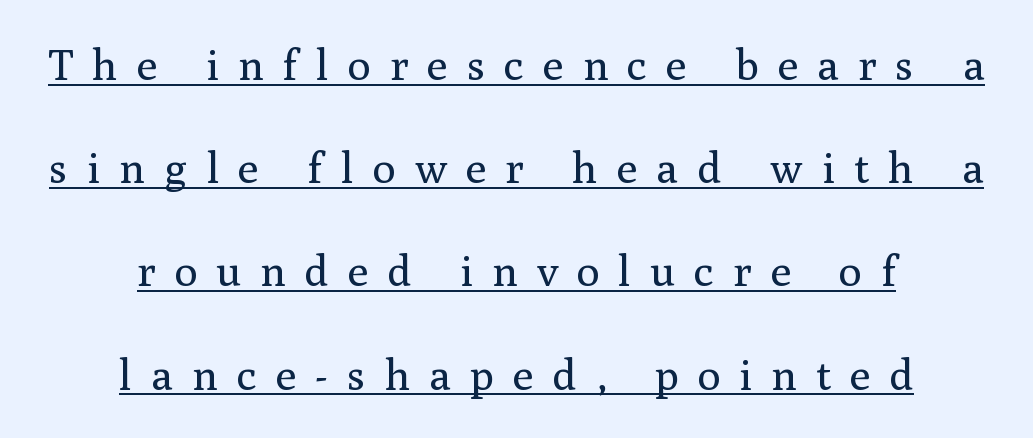
Leading is clearly above the norm, producing a sparse column. Posture: upright roman. Character widths vary here, with narrow letters taking less room than wide ones. There is plenty of visible air inserted between adjacent glyphs. Line starts and ends both wander, symmetrically. The weight tops out at a normal text grade.
